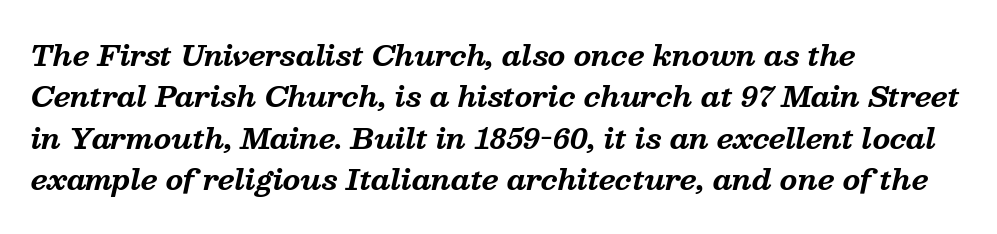
Heavy-handed strokes throughout: this text is bold. Casual observation: everything's shoved over to the left. Words appear dense and cohesive because spacing is normal. Line spacing here is normal. The space beneath each line is pristine and unruled. The passage shown is typed in a proportional face where columns would drift.
